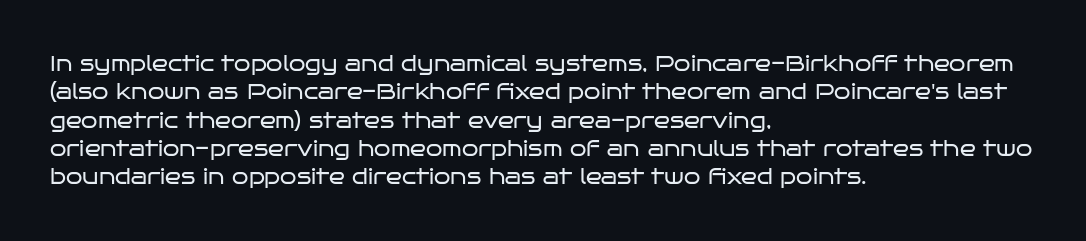
{"italic": "no", "bold": "no", "underline": "no", "align": "left", "line_spacing": "normal", "line_spacing_ratio": 1.35, "letter_spacing": "normal", "letter_spacing_em": 0.0, "glyph_px": 21}
